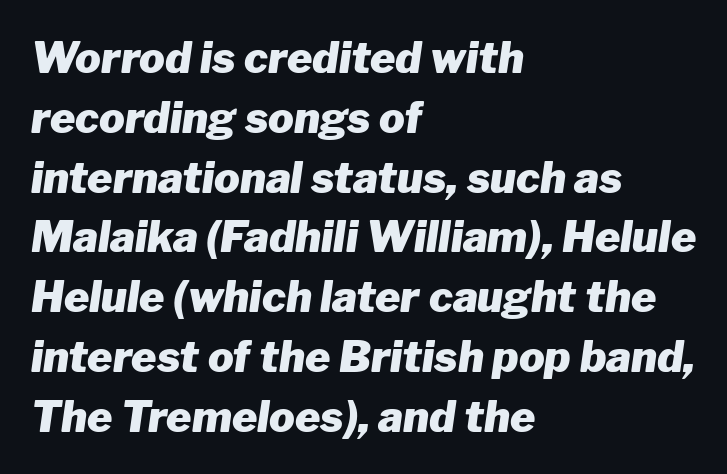
Q: Is the text bold? A: Yes.
Q: Is the text italic (slanted)? A: Yes, it leans right by about 8 degrees.
Q: Is the text underlined? A: No.
Q: How is the paragraph aligned? A: Left-aligned.
Q: Is the spacing between letters normal or unusually wide? A: Normal.
Q: Is the spacing between lines tight, normal or loose? A: Normal.
Q: Width (condensed, normal, or wide)? A: Normal.
Q: Stroke contrast? A: Low.
Q: x-height? A: Medium.
Q: Monospaced? A: No.
